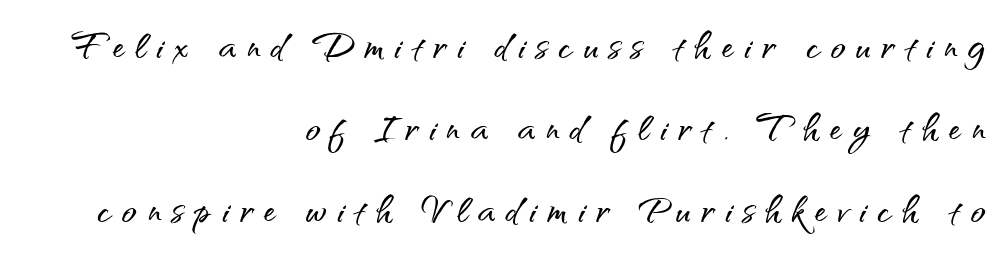
{"serif": "no", "width": "normal", "stroke_contrast": "medium", "x_height": "small", "monospaced": "no", "underline": "no", "align": "right", "line_spacing": "normal", "line_spacing_ratio": 1.67, "letter_spacing": "wide", "letter_spacing_em": 0.22, "glyph_px": 49}
